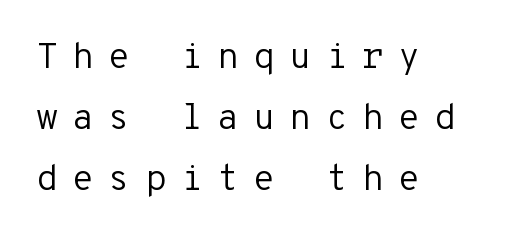
Italic? Not at all — the glyphs are vertical. The rendering shows plain stroke endings on the letterforms — a sans-serif design. Caption: expanded tracking, letters set apart. The letters march in equal steps, a hallmark of fixed-pitch type.
